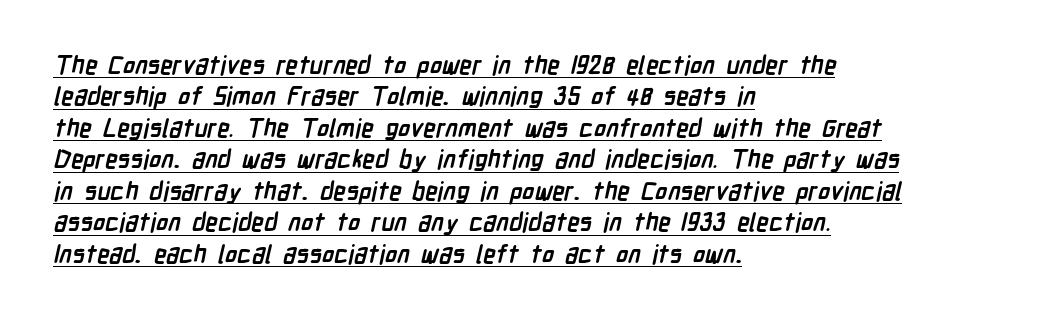
Q: Is the text bold? A: Yes.
Q: Is the text underlined? A: Yes.
Q: How is the paragraph aligned? A: Left-aligned.
Q: Is the spacing between letters normal or unusually wide? A: Normal.
Q: Is the spacing between lines tight, normal or loose? A: Normal.
